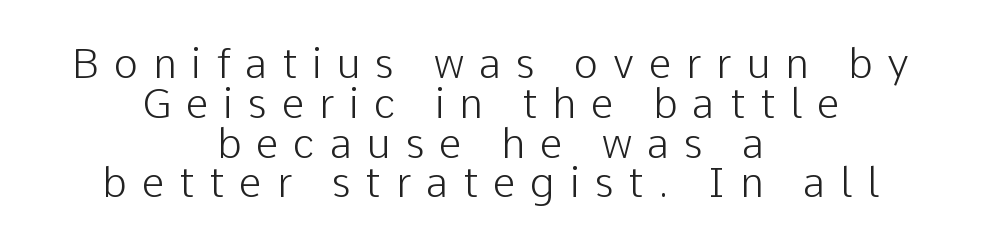
The image shows 41 px light sans-serif type, upright; set centered, tight line spacing (0.97x), unusually wide letter spacing (+0.36 em), not underlined; low stroke contrast and a medium x-height.
